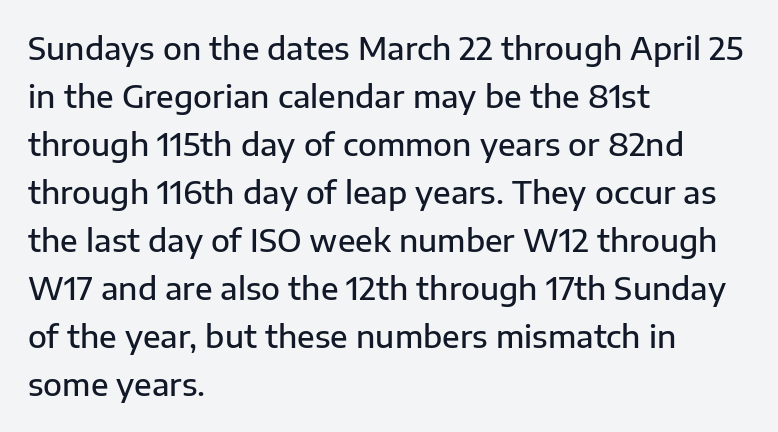
Q: Is the text bold? A: Semi-bold.
Q: Is the text italic (slanted)? A: No, it is upright.
Q: Is the typeface a serif or a sans-serif typeface? A: Sans-serif.
Q: Is the text underlined? A: No.
Q: How is the paragraph aligned? A: Left-aligned.
Q: Is the spacing between letters normal or unusually wide? A: Normal.
Q: Is the spacing between lines tight, normal or loose? A: Normal.
Q: Width (condensed, normal, or wide)? A: Normal.
Q: Stroke contrast? A: Low.
Q: x-height? A: Medium.
Q: Monospaced? A: No.
